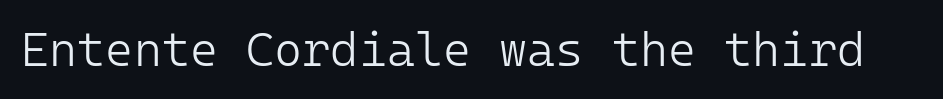
{"serif": "no", "italic": "no", "bold": "no", "weight": "light", "width": "normal", "stroke_contrast": "low", "x_height": "medium", "monospaced": "yes", "underline": "no", "letter_spacing": "normal", "letter_spacing_em": 0.0, "glyph_px": 48}
